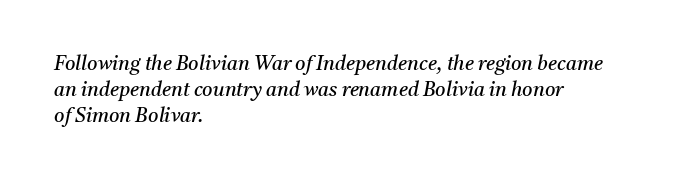
Q: Is the text bold? A: No.
Q: Is the text italic (slanted)? A: Yes, it leans right by about 11 degrees.
Q: Is the text underlined? A: No.
Q: How is the paragraph aligned? A: Left-aligned.
Q: Is the spacing between letters normal or unusually wide? A: Normal.
Q: Is the spacing between lines tight, normal or loose? A: Normal.
